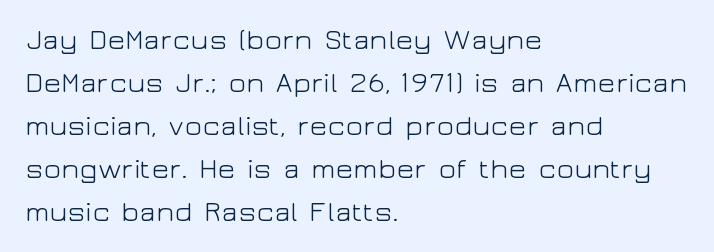
{"serif": "no", "italic": "no", "bold": "no", "weight": "light", "width": "wide", "stroke_contrast": "low", "x_height": "medium", "monospaced": "no", "underline": "no", "align": "left", "line_spacing": "normal", "line_spacing_ratio": 1.48, "letter_spacing": "normal", "letter_spacing_em": 0.0, "glyph_px": 29}
